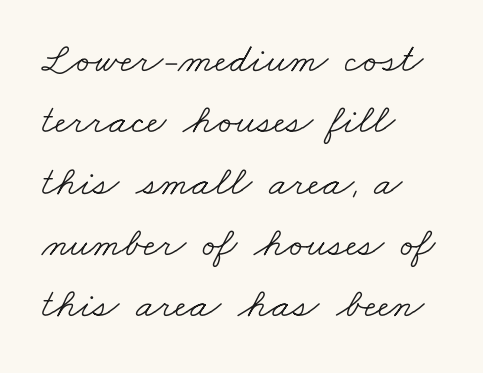
Q: Is the text bold? A: No.
Q: Is the typeface a serif or a sans-serif typeface? A: Serif.
Q: Is the text underlined? A: No.
Q: How is the paragraph aligned? A: Left-aligned.
Q: Is the spacing between letters normal or unusually wide? A: Normal.
Q: Is the spacing between lines tight, normal or loose? A: Normal.
Q: Width (condensed, normal, or wide)? A: Wide.
Q: Stroke contrast? A: Low.
Q: x-height? A: Small.
Q: Monospaced? A: No.
